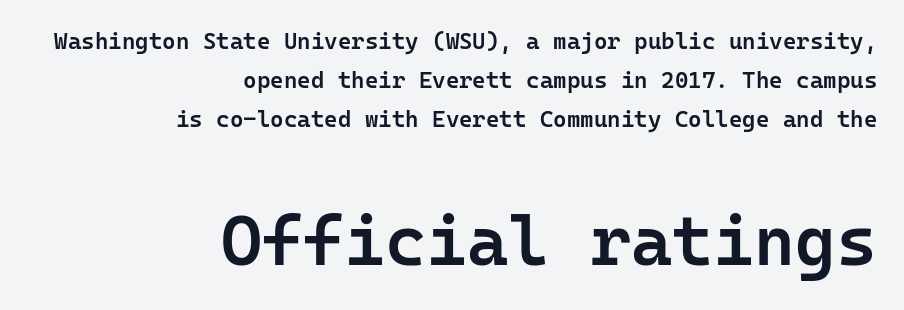
{"serif": "no", "italic": "no", "bold": "semi", "weight": "semibold", "width": "normal", "stroke_contrast": "low", "x_height": "medium", "monospaced": "yes", "underline": "no", "align": "right", "line_spacing": "normal", "line_spacing_ratio": 1.7, "letter_spacing": "normal", "letter_spacing_em": 0.0, "larger_block": "second", "size_ratio": 3.04, "glyph_px": 70}
